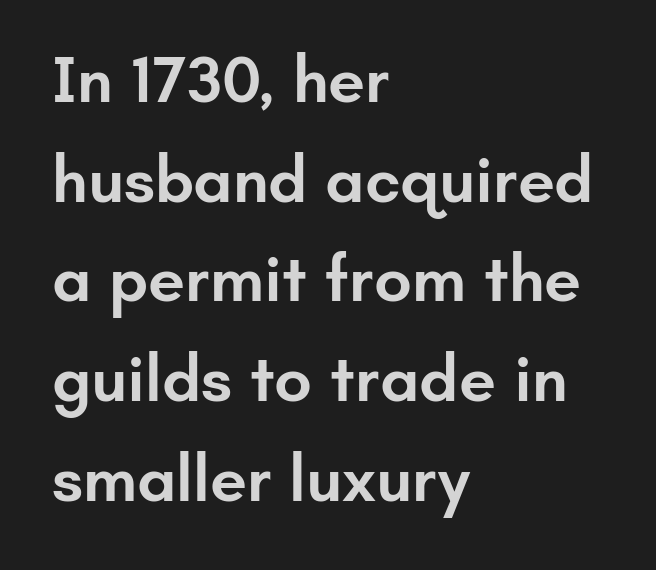
The image shows 66 px semibold sans-serif type, upright; set left-aligned, normal line spacing (1.51x), normal letter spacing, not underlined; low stroke contrast and a small x-height.
